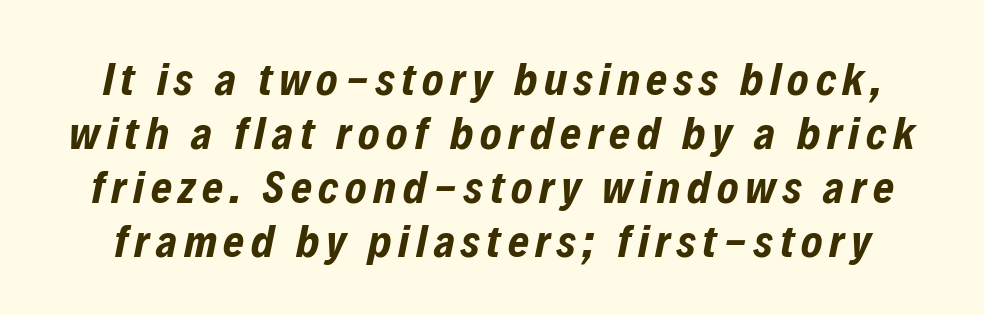
Q: Is the text bold? A: Yes.
Q: Is the text italic (slanted)? A: Yes, it leans right by about 12 degrees.
Q: Is the text underlined? A: No.
Q: Width (condensed, normal, or wide)? A: Condensed.
Q: Stroke contrast? A: Low.
Q: x-height? A: Medium.
Q: Monospaced? A: No.
